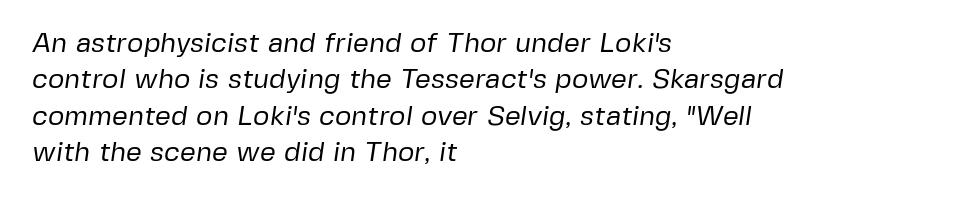
{"serif": "no", "bold": "no", "weight": "regular", "width": "normal", "stroke_contrast": "low", "x_height": "medium", "monospaced": "no", "underline": "no", "align": "left", "line_spacing": "normal", "line_spacing_ratio": 1.3, "letter_spacing": "normal", "letter_spacing_em": 0.0, "glyph_px": 28}
